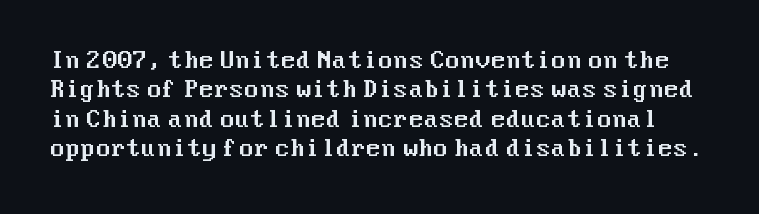
The image shows 22 px text type, upright; set normal line spacing (1.34x), normal letter spacing, not underlined.
